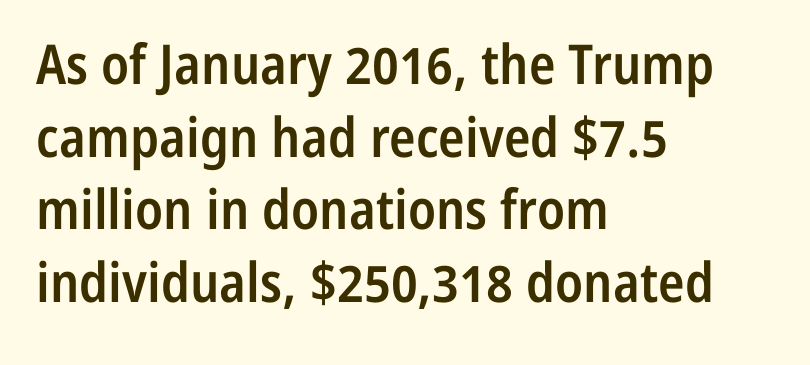
The image shows 55 px semibold, condensed sans-serif type, upright; set left-aligned, normal line spacing (1.32x), normal letter spacing, not underlined; low stroke contrast and a medium x-height.
